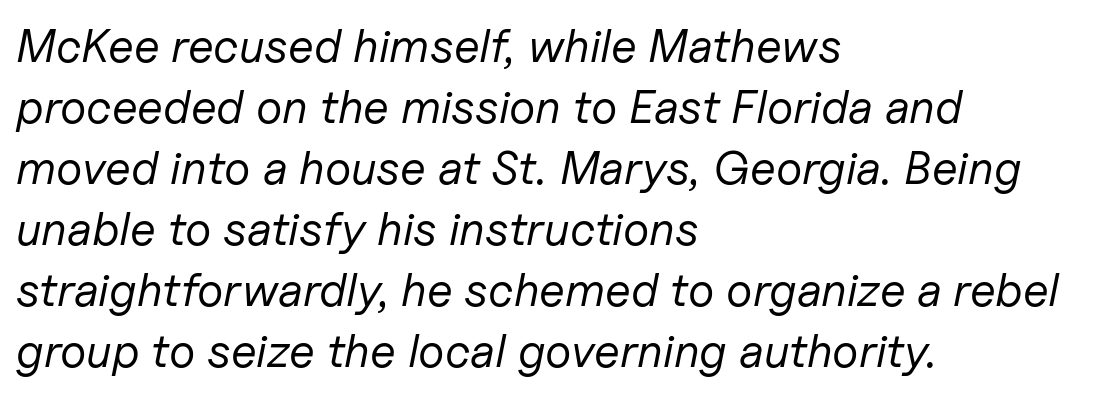
Q: Is the text bold? A: No.
Q: Is the text italic (slanted)? A: Yes, it leans right by about 11 degrees.
Q: Is the text underlined? A: No.
Q: How is the paragraph aligned? A: Left-aligned.
Q: Is the spacing between letters normal or unusually wide? A: Normal.
Q: Is the spacing between lines tight, normal or loose? A: Normal.
Q: Width (condensed, normal, or wide)? A: Normal.
Q: Stroke contrast? A: Low.
Q: x-height? A: Medium.
Q: Monospaced? A: No.
